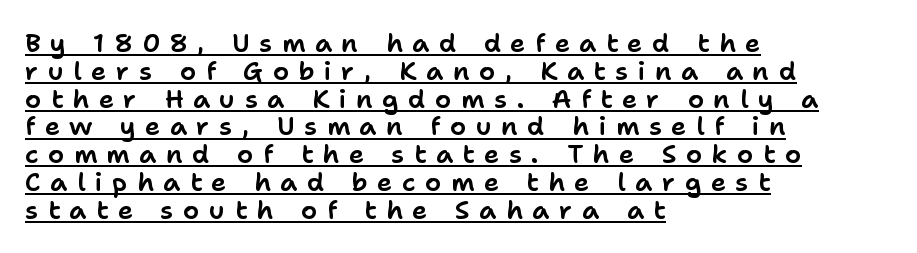
Q: Is the text italic (slanted)? A: No, it is upright.
Q: Is the text underlined? A: Yes.
Q: How is the paragraph aligned? A: Left-aligned.
Q: Is the spacing between letters normal or unusually wide? A: Unusually wide.
Q: Is the spacing between lines tight, normal or loose? A: Tight.
